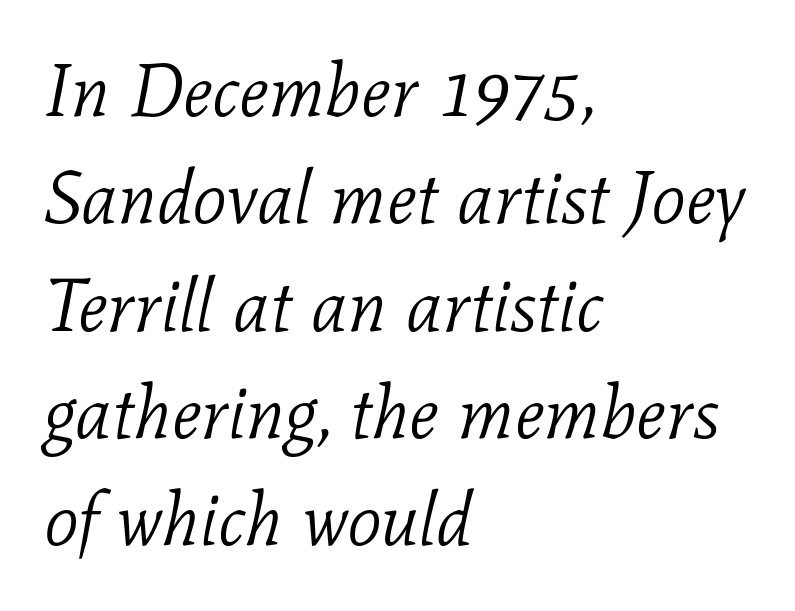
{"serif": "yes", "italic": "yes", "lean": "right", "slant_degrees": 11, "bold": "no", "weight": "light", "width": "normal", "stroke_contrast": "low", "x_height": "medium", "monospaced": "no", "underline": "no", "align": "left", "line_spacing": "normal", "line_spacing_ratio": 1.45, "letter_spacing": "normal", "letter_spacing_em": 0.0, "glyph_px": 74}
